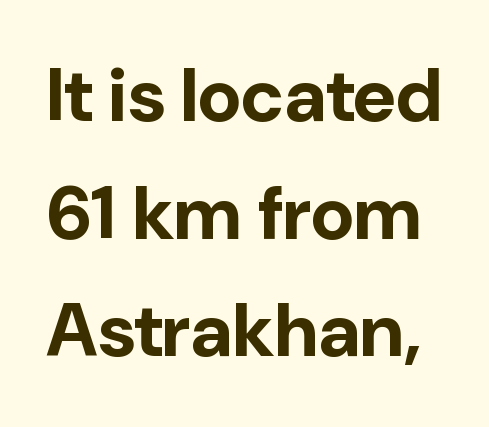
{"serif": "no", "italic": "no", "bold": "yes", "weight": "bold", "width": "normal", "stroke_contrast": "low", "x_height": "medium", "monospaced": "no", "underline": "no", "line_spacing": "normal", "line_spacing_ratio": 1.57, "letter_spacing": "normal", "letter_spacing_em": 0.0, "glyph_px": 75}
